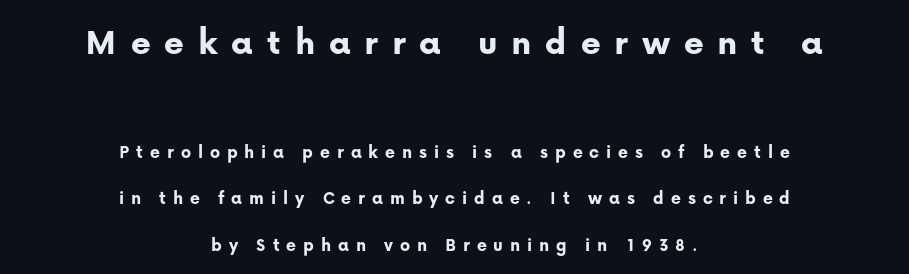
The image shows 38 px bold sans-serif type, upright; set centered, loose line spacing (2.44x), unusually wide letter spacing (+0.36 em), not underlined; the first (top) block is 2.0x larger; low stroke contrast and a medium x-height.
